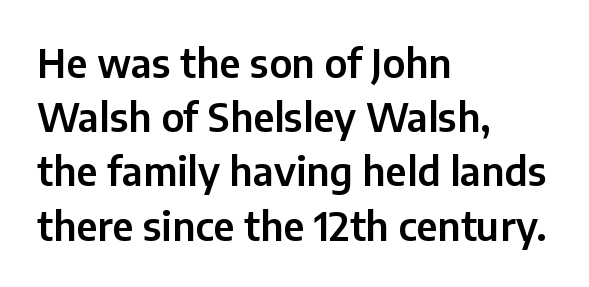
Q: Is the text italic (slanted)? A: No, it is upright.
Q: Is the typeface a serif or a sans-serif typeface? A: Sans-serif.
Q: Is the text underlined? A: No.
Q: How is the paragraph aligned? A: Left-aligned.
Q: Is the spacing between letters normal or unusually wide? A: Normal.
Q: Is the spacing between lines tight, normal or loose? A: Normal.
Q: Width (condensed, normal, or wide)? A: Normal.
Q: Stroke contrast? A: Low.
Q: x-height? A: Medium.
Q: Monospaced? A: No.
